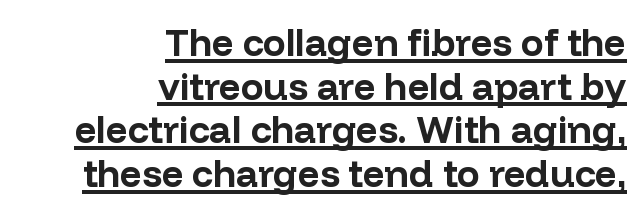
The image shows 38 px bold sans-serif type, upright; set right-aligned, tight line spacing (1.15x), normal letter spacing, underlined; low stroke contrast and a medium x-height.
